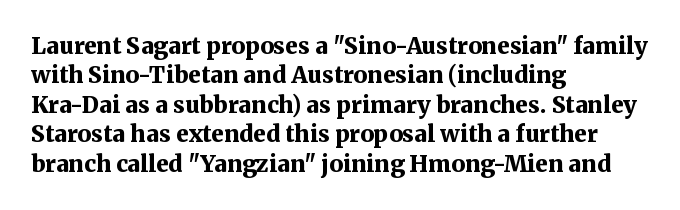
In terms of posture, this sample is upright. Whoever set this chose a conventional vertical rhythm. The space directly below the letters is spotless. A typesetter would call this zero additional tracking.
